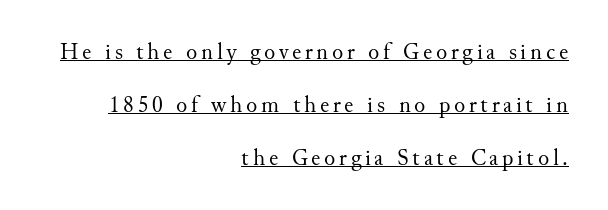
The image shows 23 px text type, upright; set right-aligned, loose line spacing (2.3x), underlined.
